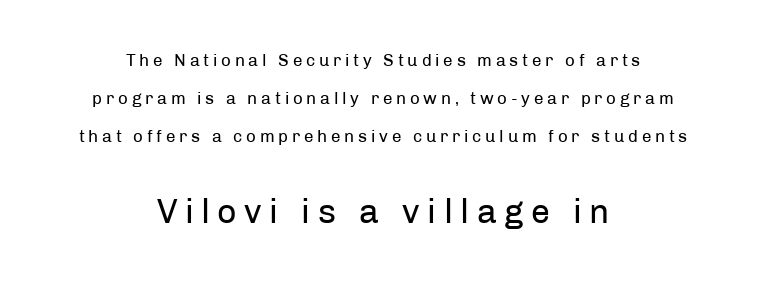
Q: Is the text bold? A: No.
Q: Is the text italic (slanted)? A: No, it is upright.
Q: Is the typeface a serif or a sans-serif typeface? A: Sans-serif.
Q: Is the text underlined? A: No.
Q: How is the paragraph aligned? A: Centered.
Q: Is the spacing between letters normal or unusually wide? A: Unusually wide.
Q: Is the spacing between lines tight, normal or loose? A: Loose.
Q: Which block of text is set in a larger size, the first (top) or the second (bottom)? A: The second (bottom) one.
Q: Width (condensed, normal, or wide)? A: Normal.
Q: Stroke contrast? A: Low.
Q: x-height? A: Medium.
Q: Monospaced? A: No.
